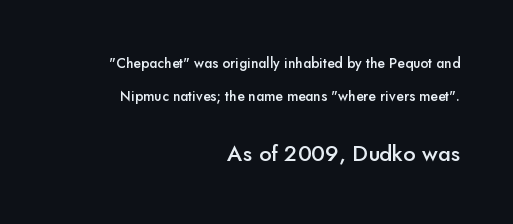
Q: Is the text bold? A: Semi-bold.
Q: Is the text italic (slanted)? A: No, it is upright.
Q: Is the text underlined? A: No.
Q: How is the paragraph aligned? A: Right-aligned.
Q: Is the spacing between letters normal or unusually wide? A: Normal.
Q: Is the spacing between lines tight, normal or loose? A: Loose.
Q: Which block of text is set in a larger size, the first (top) or the second (bottom)? A: The second (bottom) one.
